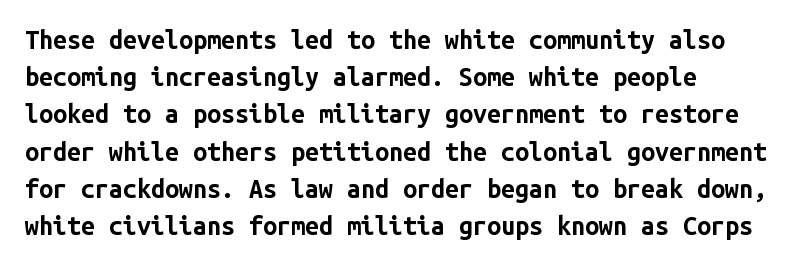
Q: Is the text bold? A: Yes.
Q: Is the text italic (slanted)? A: No, it is upright.
Q: Is the text underlined? A: No.
Q: Is the spacing between letters normal or unusually wide? A: Normal.
Q: Is the spacing between lines tight, normal or loose? A: Normal.
